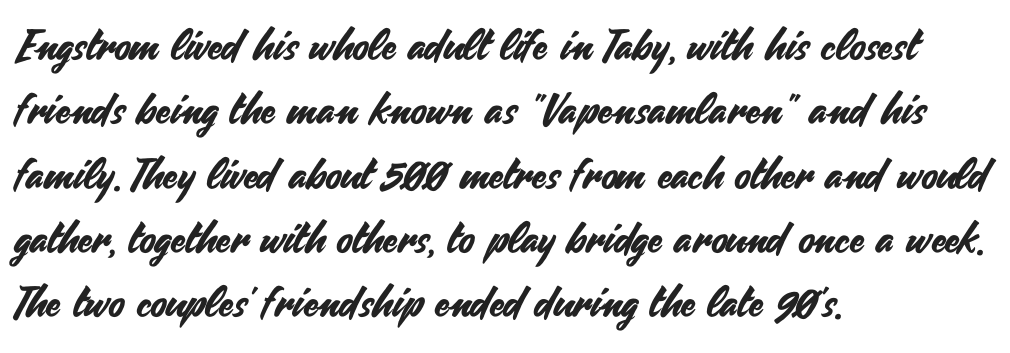
{"serif": "no", "width": "normal", "stroke_contrast": "medium", "x_height": "small", "monospaced": "no", "underline": "no", "align": "left", "line_spacing": "normal", "line_spacing_ratio": 1.53, "letter_spacing": "normal", "letter_spacing_em": 0.0, "glyph_px": 42}
